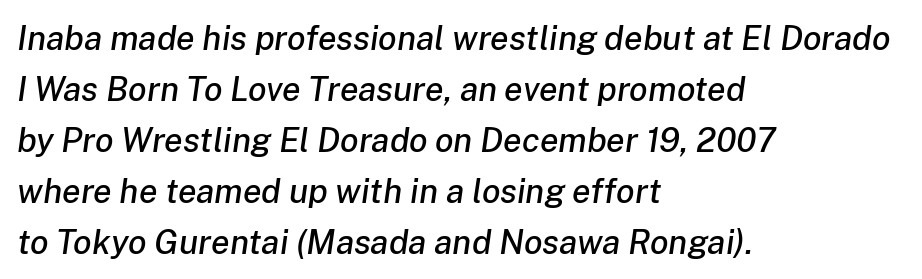
Q: Is the text italic (slanted)? A: Yes, it leans right by about 8 degrees.
Q: Is the text underlined? A: No.
Q: How is the paragraph aligned? A: Left-aligned.
Q: Is the spacing between letters normal or unusually wide? A: Normal.
Q: Is the spacing between lines tight, normal or loose? A: Normal.
Q: Width (condensed, normal, or wide)? A: Normal.
Q: Stroke contrast? A: Low.
Q: x-height? A: Medium.
Q: Monospaced? A: No.
